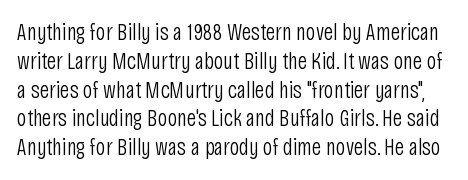
The image shows 24 px text type, upright; set line spacing 1.2x, normal letter spacing, not underlined.
